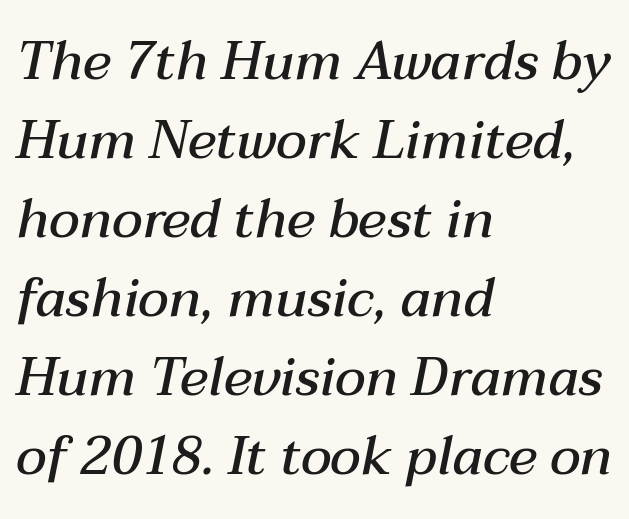
Q: Is the text bold? A: Semi-bold.
Q: Is the text italic (slanted)? A: Yes, it leans right by about 12 degrees.
Q: Is the text underlined? A: No.
Q: How is the paragraph aligned? A: Left-aligned.
Q: Is the spacing between letters normal or unusually wide? A: Normal.
Q: Is the spacing between lines tight, normal or loose? A: Normal.
Q: Width (condensed, normal, or wide)? A: Normal.
Q: Stroke contrast? A: Medium.
Q: x-height? A: Medium.
Q: Monospaced? A: No.
